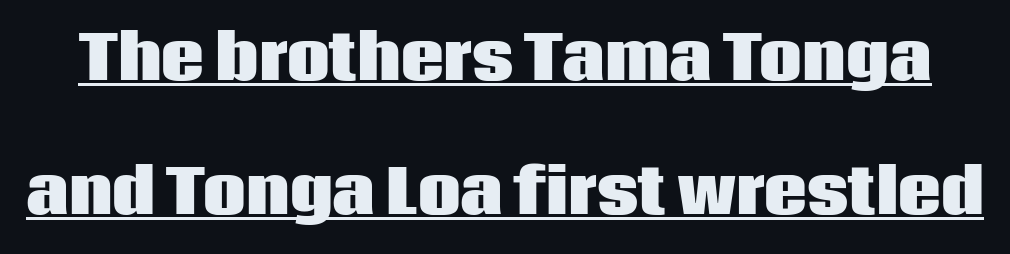
Characters remain perfectly vertical along every line. Students, observe: this is what heavily led, spacious text looks like. The rendered words wear a rule along their underside. Characters follow at the spacing the type designer built in. The rendering uses a bold face; every stroke is thick and dark. Is this a fixed-width face? No — the glyphs have proportional, varying widths.
